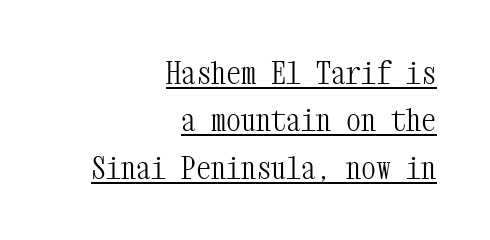
Caption: lettering with a line underneath. Compared with a flush-left layout, this one pins lines to the opposite, right side. The horizontal fit of the characters is conventional and even. The face used here is seriffed, in the tradition of book romans. The lettering stays uniformly vertical, giving the passage a roman look. The rendering uses a moderate line-height, typical for paragraphs.
